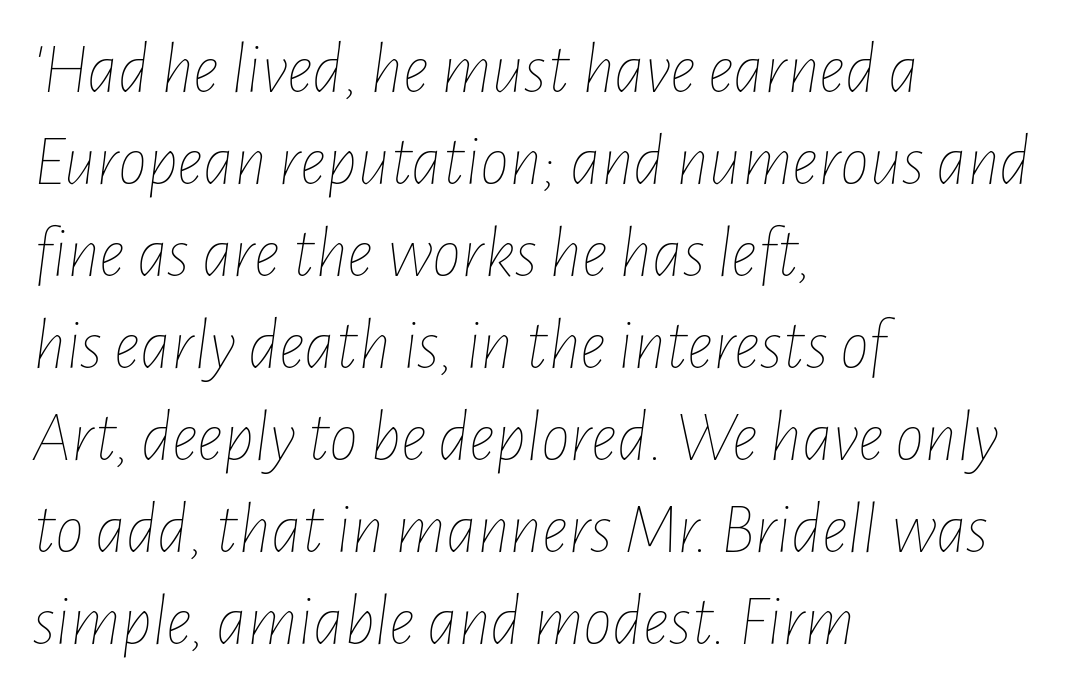
{"italic": "yes", "lean": "right", "slant_degrees": 7, "bold": "no", "weight": "thin", "width": "condensed", "stroke_contrast": "low", "x_height": "medium", "monospaced": "no", "underline": "no", "align": "left", "line_spacing": "normal", "line_spacing_ratio": 1.26, "letter_spacing": "normal", "letter_spacing_em": 0.0, "glyph_px": 73}
